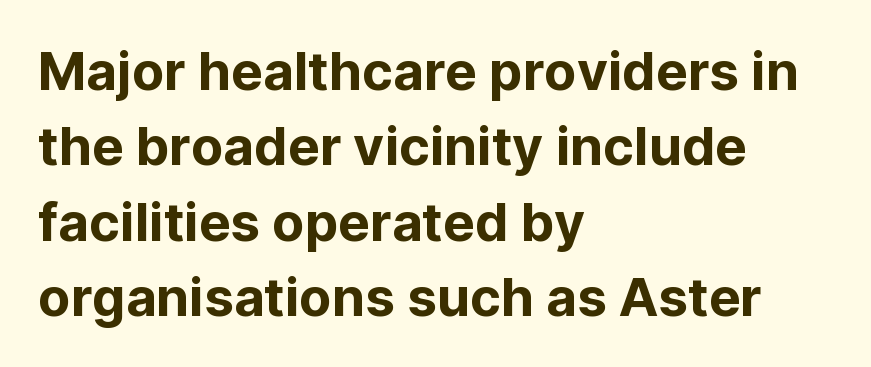
Q: Is the text italic (slanted)? A: No, it is upright.
Q: Is the typeface a serif or a sans-serif typeface? A: Sans-serif.
Q: Is the text underlined? A: No.
Q: How is the paragraph aligned? A: Left-aligned.
Q: Is the spacing between letters normal or unusually wide? A: Normal.
Q: Is the spacing between lines tight, normal or loose? A: Normal.
Q: Width (condensed, normal, or wide)? A: Normal.
Q: Stroke contrast? A: Low.
Q: x-height? A: Medium.
Q: Monospaced? A: No.
